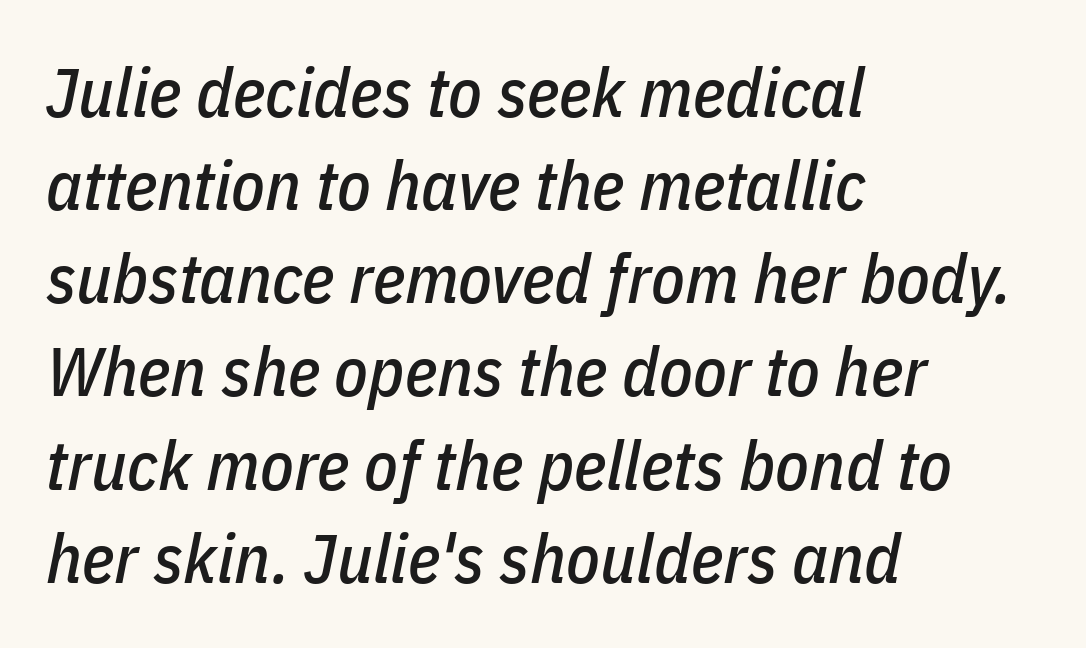
Does the leading feel generous? No, just average. You could call the tracking neutral — neither tight nor loose. You can tell it's italic because the verticals aren't actually vertical. Is this a fixed-width face? No — the glyphs have proportional, varying widths. In CSS terms this would be text-align: left. The string is rendered with underlining switched off.
